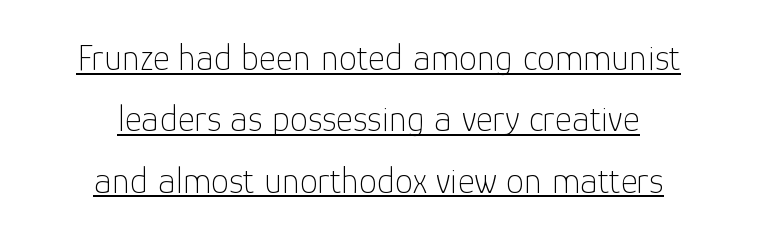
Q: Is the text bold? A: No.
Q: Is the text italic (slanted)? A: No, it is upright.
Q: Is the typeface a serif or a sans-serif typeface? A: Sans-serif.
Q: Is the text underlined? A: Yes.
Q: How is the paragraph aligned? A: Centered.
Q: Is the spacing between letters normal or unusually wide? A: Normal.
Q: Is the spacing between lines tight, normal or loose? A: Normal.
Q: Width (condensed, normal, or wide)? A: Normal.
Q: Stroke contrast? A: Low.
Q: x-height? A: Medium.
Q: Monospaced? A: No.
